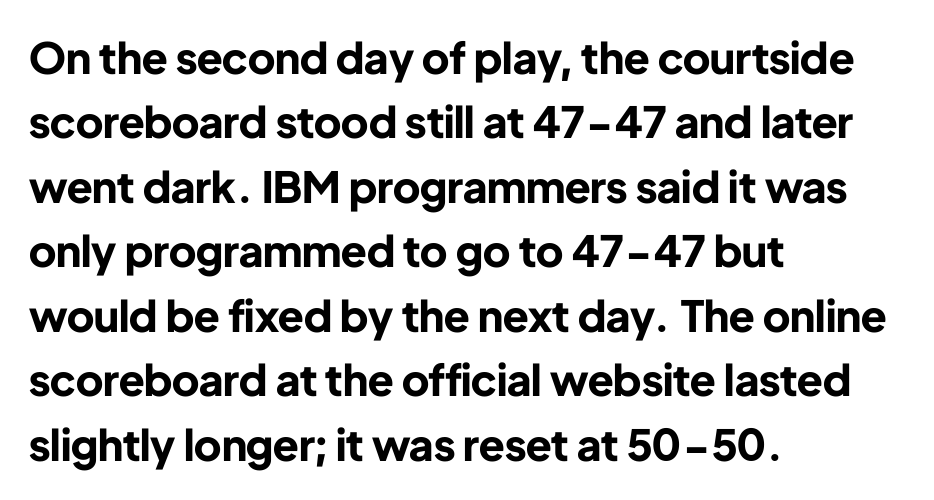
{"serif": "no", "italic": "no", "bold": "yes", "weight": "bold", "width": "normal", "stroke_contrast": "low", "x_height": "medium", "monospaced": "no", "underline": "no", "align": "left", "line_spacing": "normal", "line_spacing_ratio": 1.5, "letter_spacing": "normal", "letter_spacing_em": 0.0, "glyph_px": 43}
